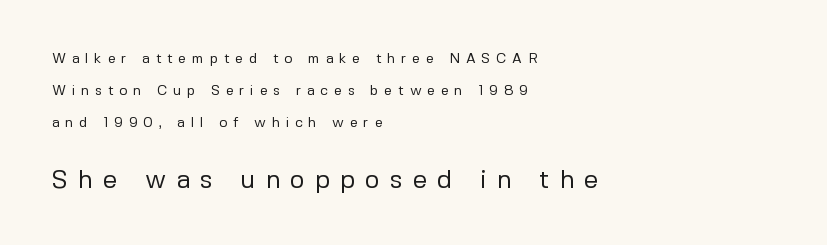
{"italic": "no", "bold": "no", "underline": "no", "align": "left", "line_spacing": "loose", "line_spacing_ratio": 2.3, "letter_spacing": "wide", "letter_spacing_em": 0.41, "larger_block": "second", "size_ratio": 1.79, "glyph_px": 25}
